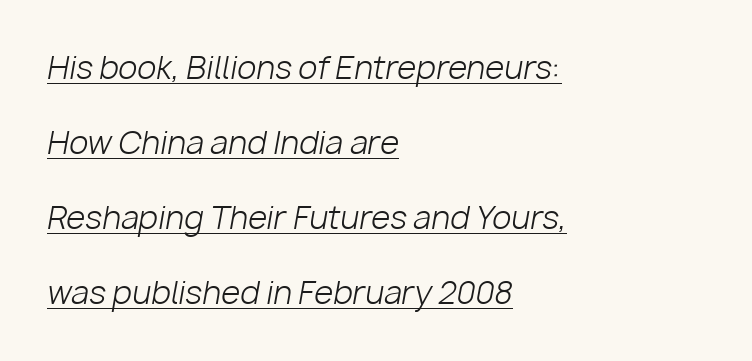
The image shows 31 px light type, italic (leaning right); set left-aligned, loose line spacing (2.42x), normal letter spacing, underlined; low stroke contrast and a medium x-height.
